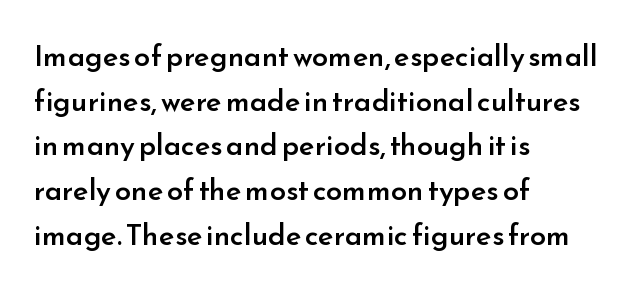
Q: Is the text bold? A: Semi-bold.
Q: Is the text italic (slanted)? A: No, it is upright.
Q: Is the typeface a serif or a sans-serif typeface? A: Sans-serif.
Q: Is the text underlined? A: No.
Q: How is the paragraph aligned? A: Left-aligned.
Q: Is the spacing between letters normal or unusually wide? A: Normal.
Q: Is the spacing between lines tight, normal or loose? A: Normal.
Q: Width (condensed, normal, or wide)? A: Normal.
Q: Stroke contrast? A: Low.
Q: x-height? A: Small.
Q: Monospaced? A: No.
